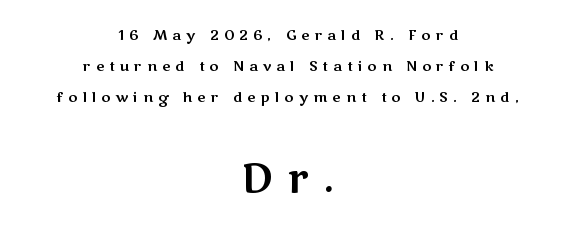
{"serif": "no", "italic": "no", "width": "wide", "stroke_contrast": "medium", "x_height": "medium", "monospaced": "no", "underline": "no", "align": "center", "line_spacing": "loose", "line_spacing_ratio": 2.23, "letter_spacing": "wide", "letter_spacing_em": 0.37, "larger_block": "second", "size_ratio": 2.86, "glyph_px": 40}
